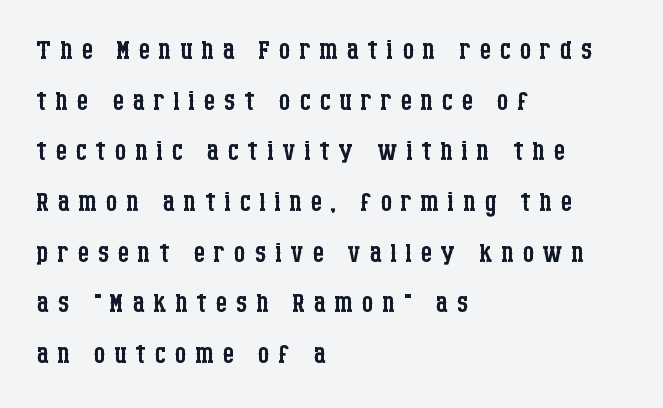
{"serif": "yes", "italic": "no", "bold": "no", "weight": "regular", "width": "condensed", "stroke_contrast": "low", "x_height": "large", "monospaced": "no", "underline": "no", "align": "left", "line_spacing": "normal", "line_spacing_ratio": 1.37, "letter_spacing": "wide", "letter_spacing_em": 0.23, "glyph_px": 37}
